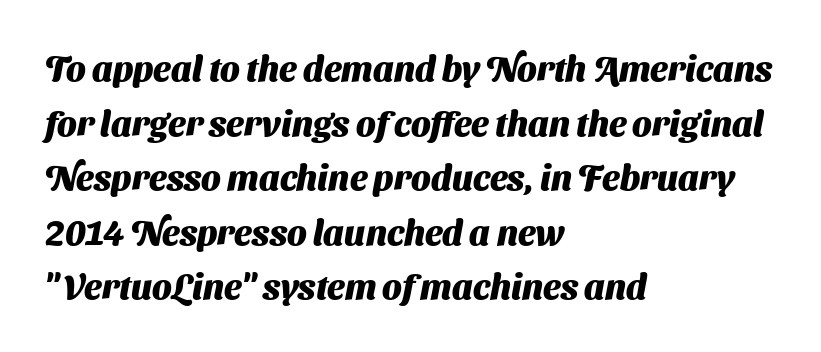
The image shows 35 px heavy sans-serif type; set left-aligned, normal line spacing (1.56x), normal letter spacing, not underlined; medium stroke contrast and a medium x-height.
